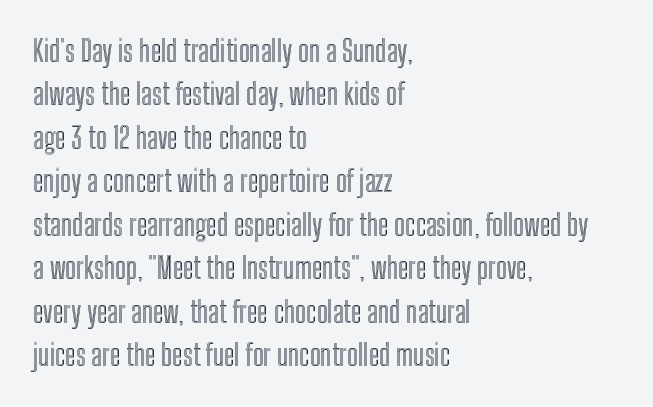
The image shows 29 px condensed type, upright; set left-aligned, normal line spacing (1.5x), normal letter spacing, not underlined; a medium x-height.
